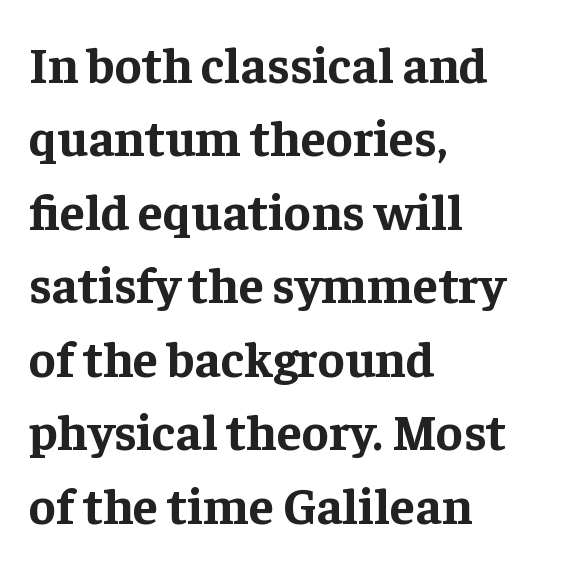
Each row of text sits above clean, open space. Observe the ordinary spacing: letters are neighbours, not strangers. Proportional: the letters do not fall into vertical columns. Font category for this specimen: serif. Horizontally, the lines are justified to the leading edge only. A typesetter would call this leading conventional body-copy spacing.
